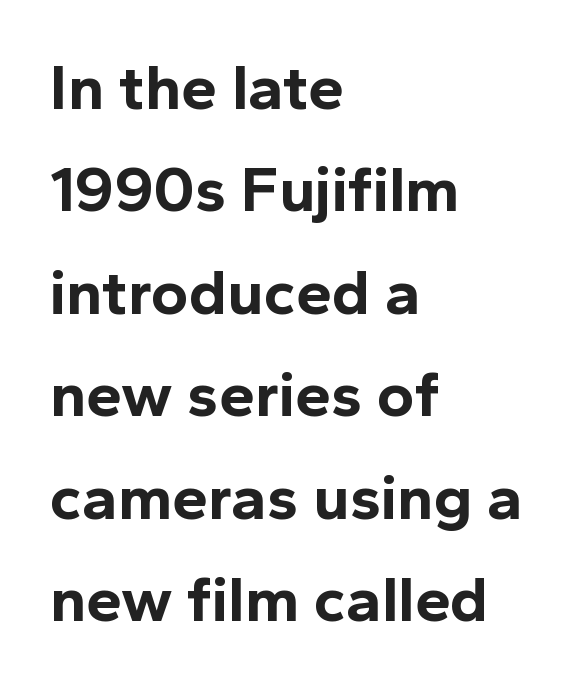
No italicization has been applied; the sample stays upright. Is the block centered? No — it sits flush against the left margin. Here the designer chose a conventional face with non-uniform glyph widths. The font is running at its bold setting. One glance says typical: line gaps are just what's usual.
